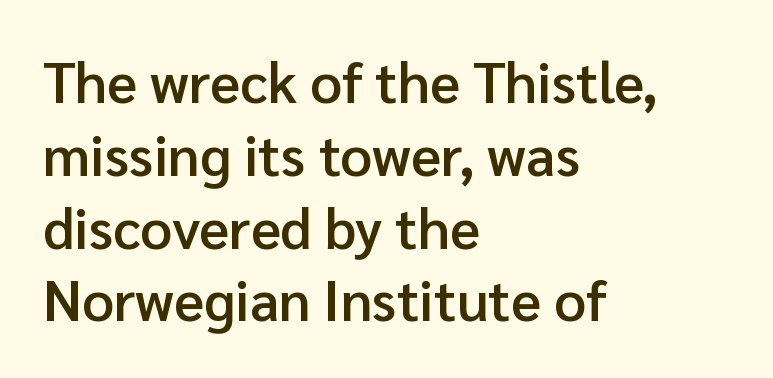
Its strokes are somewhat broadened, the hallmark of semibold type. You can tell it's not italic because the verticals are truly vertical. No word sits above an underline. Leading: standard. Is the block centered? No — it sits flush against the left margin.
